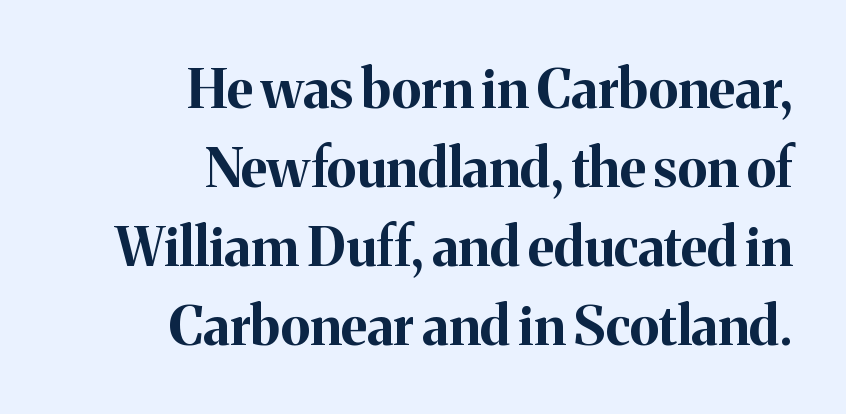
Q: Is the text bold? A: Yes.
Q: Is the text italic (slanted)? A: No, it is upright.
Q: Is the typeface a serif or a sans-serif typeface? A: Serif.
Q: Is the text underlined? A: No.
Q: How is the paragraph aligned? A: Right-aligned.
Q: Is the spacing between letters normal or unusually wide? A: Normal.
Q: Is the spacing between lines tight, normal or loose? A: Normal.
Q: Width (condensed, normal, or wide)? A: Normal.
Q: Stroke contrast? A: Medium.
Q: x-height? A: Medium.
Q: Monospaced? A: No.
